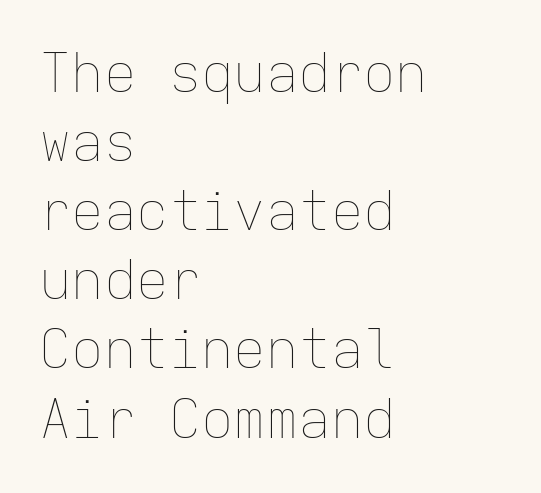
{"italic": "no", "bold": "no", "weight": "thin", "width": "normal", "stroke_contrast": "low", "x_height": "medium", "monospaced": "yes", "underline": "no", "align": "left", "line_spacing": "normal", "line_spacing_ratio": 1.28, "letter_spacing": "normal", "letter_spacing_em": 0.0, "glyph_px": 54}
